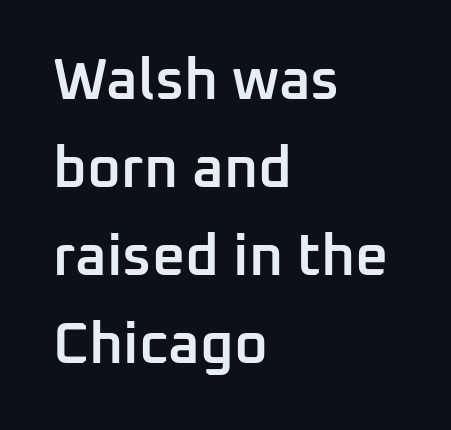
{"serif": "no", "italic": "no", "bold": "semi", "weight": "semibold", "width": "normal", "stroke_contrast": "low", "x_height": "medium", "monospaced": "no", "underline": "no", "align": "left", "line_spacing": "normal", "line_spacing_ratio": 1.52, "letter_spacing": "normal", "letter_spacing_em": 0.0, "glyph_px": 58}
